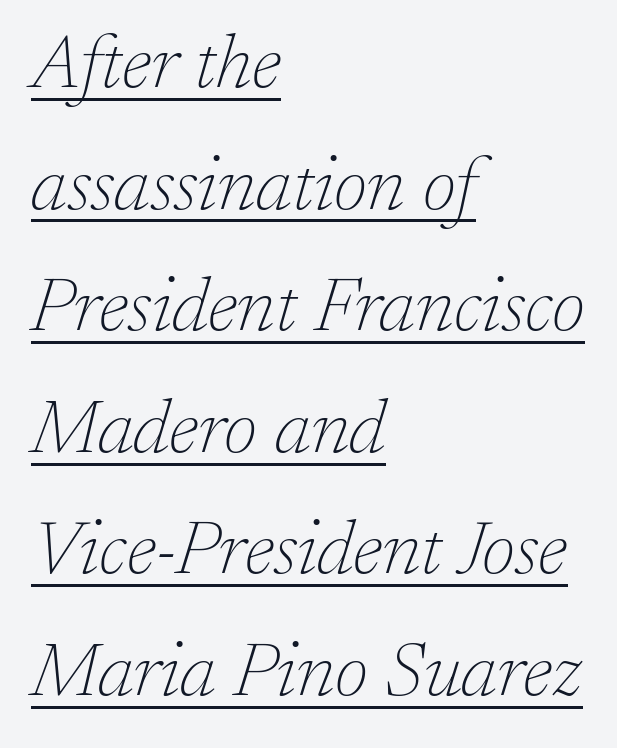
Short note: letters normally spaced. Quick note: underline on. The leading is moderate, giving the passage an even texture. In terms of letterform style, serifs are clearly present. Unbolded letterforms with no extra heft. Varying glyph widths throughout — classic text-font behaviour.
